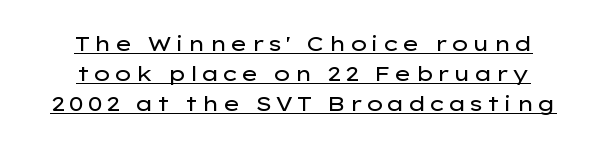
The image shows 21 px text type, upright; set centered, normal line spacing (1.44x), underlined.
